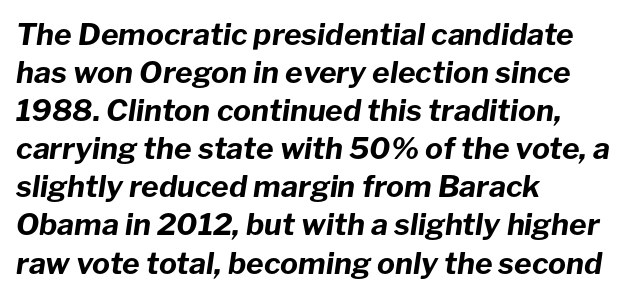
The image shows 30 px bold type, italic (leaning right); set left-aligned, normal line spacing (1.27x), normal letter spacing, not underlined; low stroke contrast and a medium x-height.
